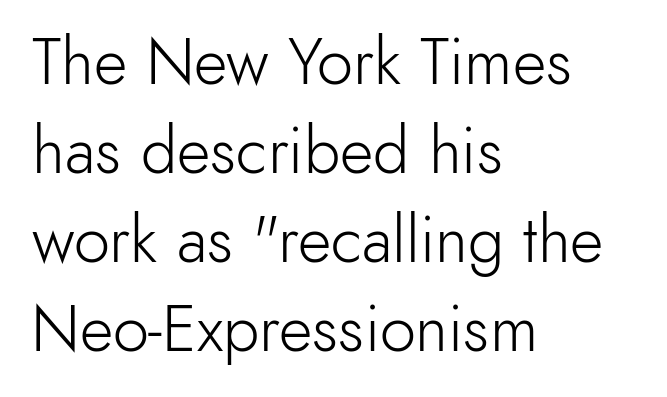
The image shows 65 px light sans-serif type, upright; set left-aligned, normal line spacing (1.37x), normal letter spacing, not underlined; a small x-height.
